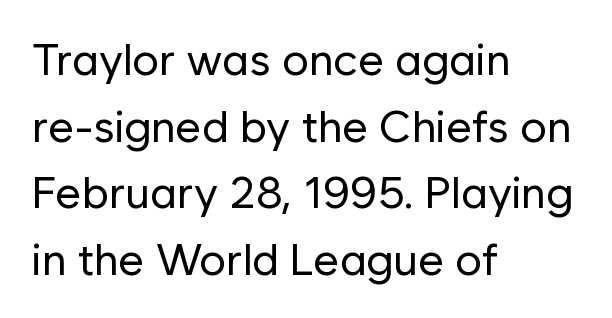
Q: Is the text bold? A: No.
Q: Is the text italic (slanted)? A: No, it is upright.
Q: Is the typeface a serif or a sans-serif typeface? A: Sans-serif.
Q: Is the text underlined? A: No.
Q: How is the paragraph aligned? A: Left-aligned.
Q: Is the spacing between letters normal or unusually wide? A: Normal.
Q: Is the spacing between lines tight, normal or loose? A: Normal.
Q: Width (condensed, normal, or wide)? A: Normal.
Q: Stroke contrast? A: Low.
Q: x-height? A: Medium.
Q: Monospaced? A: No.
